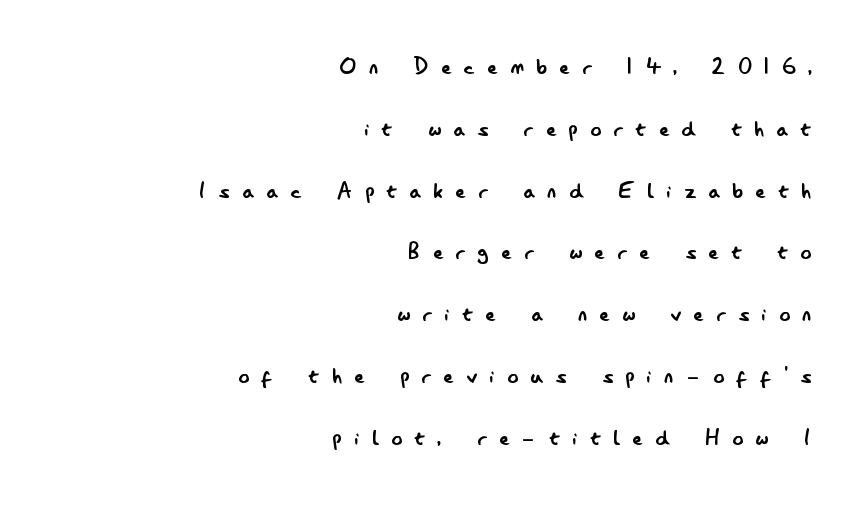
Q: Is the text bold? A: No.
Q: Is the text italic (slanted)? A: No, it is upright.
Q: Is the text underlined? A: No.
Q: How is the paragraph aligned? A: Right-aligned.
Q: Is the spacing between letters normal or unusually wide? A: Unusually wide.
Q: Is the spacing between lines tight, normal or loose? A: Loose.
